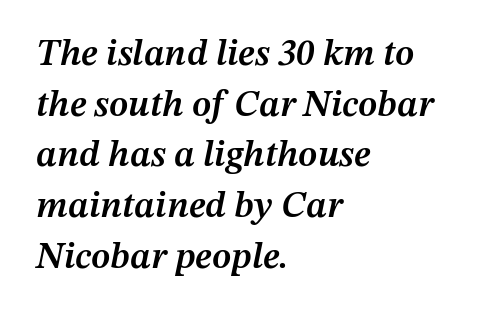
The image shows 37 px semibold type, italic (leaning right); set left-aligned, normal line spacing (1.37x), normal letter spacing, not underlined; medium stroke contrast and a medium x-height.
